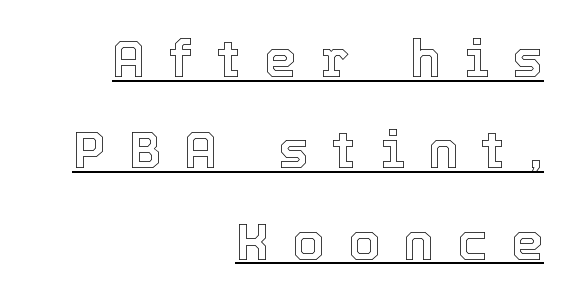
The lettering holds an erect, upright posture throughout. Glyph-to-glyph distance is far greater than everyday printed text. Typeset ragged left — the right edge is the straight one. The face used here appears with an underline applied. Spacing verdict: proportional, widths tailored to each character.
